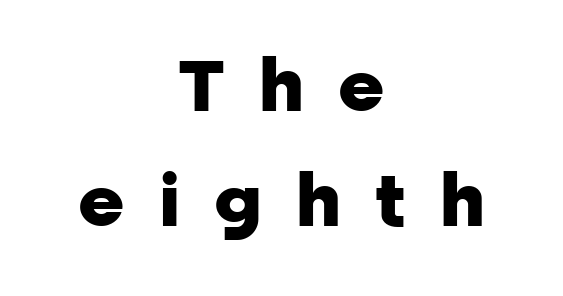
Q: Is the text bold? A: Yes.
Q: Is the text italic (slanted)? A: No, it is upright.
Q: Is the typeface a serif or a sans-serif typeface? A: Sans-serif.
Q: Is the text underlined? A: No.
Q: How is the paragraph aligned? A: Centered.
Q: Is the spacing between letters normal or unusually wide? A: Unusually wide.
Q: Is the spacing between lines tight, normal or loose? A: Normal.
Q: Width (condensed, normal, or wide)? A: Normal.
Q: Stroke contrast? A: Low.
Q: x-height? A: Medium.
Q: Monospaced? A: No.
